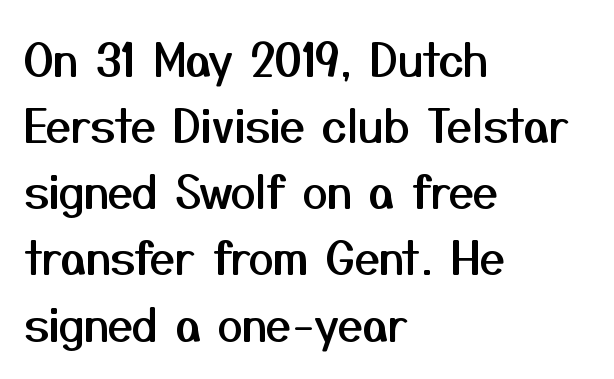
{"serif": "no", "italic": "no", "width": "normal", "stroke_contrast": "medium", "x_height": "medium", "monospaced": "no", "underline": "no", "align": "left", "line_spacing": "normal", "line_spacing_ratio": 1.47, "letter_spacing": "normal", "letter_spacing_em": 0.0, "glyph_px": 45}
